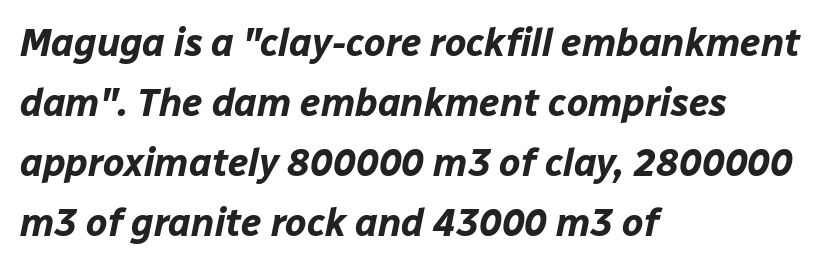
The image shows 38 px bold type, italic (leaning right); set left-aligned, normal line spacing (1.58x), normal letter spacing, not underlined; low stroke contrast and a medium x-height.
